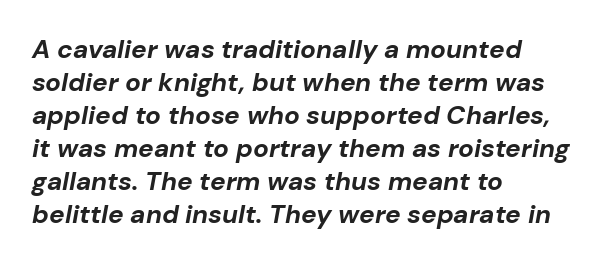
{"italic": "yes", "lean": "right", "slant_degrees": 10, "bold": "yes", "underline": "no", "align": "left", "line_spacing": "normal", "line_spacing_ratio": 1.27, "letter_spacing": "normal", "letter_spacing_em": 0.0, "glyph_px": 26}
